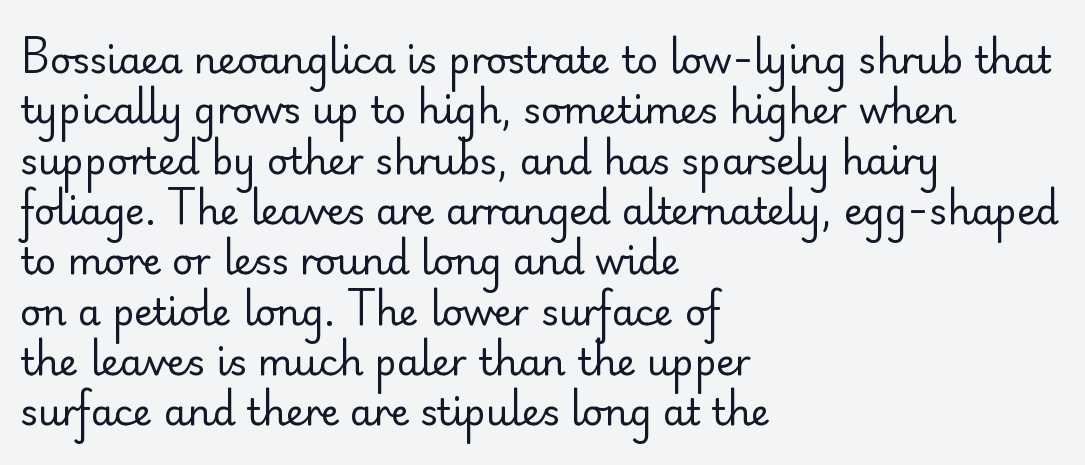
Q: Is the text bold? A: No.
Q: Is the text italic (slanted)? A: No, it is upright.
Q: Is the typeface a serif or a sans-serif typeface? A: Sans-serif.
Q: Is the text underlined? A: No.
Q: How is the paragraph aligned? A: Left-aligned.
Q: Is the spacing between letters normal or unusually wide? A: Normal.
Q: Is the spacing between lines tight, normal or loose? A: Normal.
Q: Width (condensed, normal, or wide)? A: Normal.
Q: Stroke contrast? A: Low.
Q: x-height? A: Small.
Q: Monospaced? A: No.
